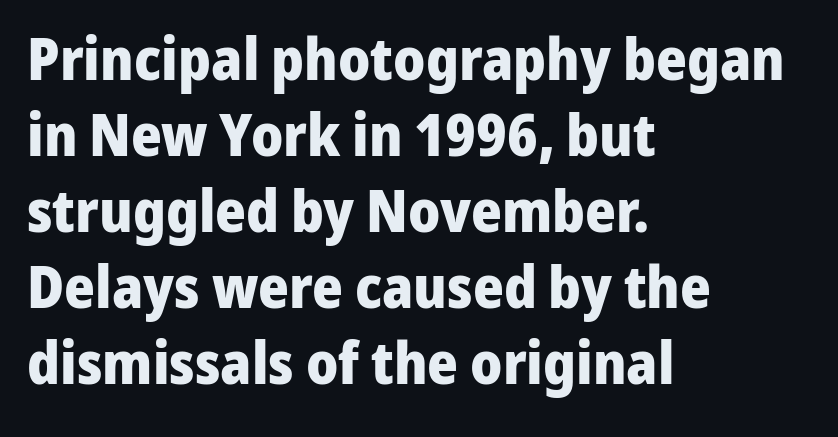
Q: Is the text bold? A: Yes.
Q: Is the text italic (slanted)? A: No, it is upright.
Q: Is the typeface a serif or a sans-serif typeface? A: Sans-serif.
Q: Is the text underlined? A: No.
Q: How is the paragraph aligned? A: Left-aligned.
Q: Is the spacing between letters normal or unusually wide? A: Normal.
Q: Is the spacing between lines tight, normal or loose? A: Normal.
Q: Width (condensed, normal, or wide)? A: Normal.
Q: Stroke contrast? A: Low.
Q: x-height? A: Medium.
Q: Monospaced? A: No.
